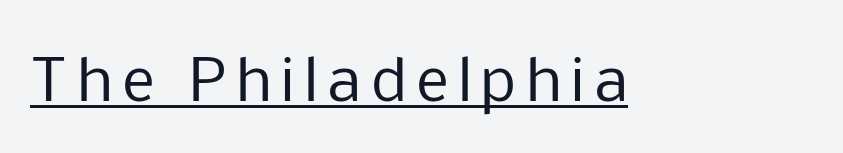
Q: Is the text bold? A: No.
Q: Is the text italic (slanted)? A: No, it is upright.
Q: Is the typeface a serif or a sans-serif typeface? A: Sans-serif.
Q: Is the text underlined? A: Yes.
Q: Width (condensed, normal, or wide)? A: Normal.
Q: Stroke contrast? A: Low.
Q: x-height? A: Medium.
Q: Monospaced? A: No.
